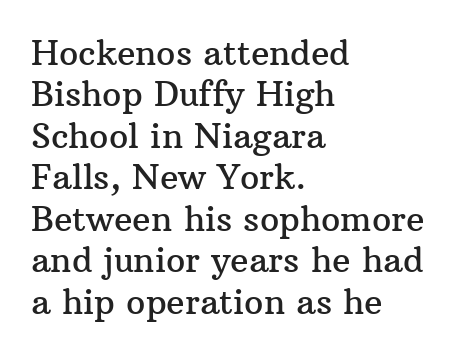
The type sits square on the baseline with zero lean. The lines are quadded left. Any mark beneath the type? The region is blank. In terms of letterspacing, this is plain default setting.
